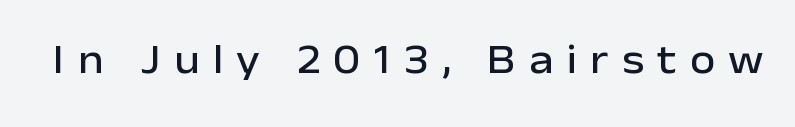
{"serif": "no", "italic": "no", "width": "normal", "stroke_contrast": "low", "x_height": "medium", "monospaced": "no", "underline": "no", "letter_spacing": "wide", "letter_spacing_em": 0.33, "glyph_px": 41}
